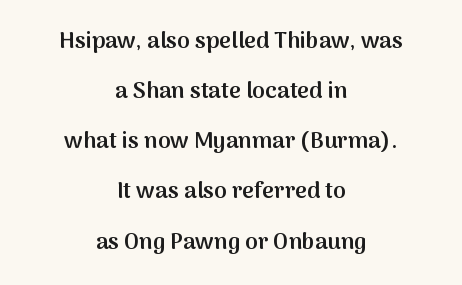
The image shows 23 px text type, upright; set centered, loose line spacing (2.18x), normal letter spacing, not underlined.
